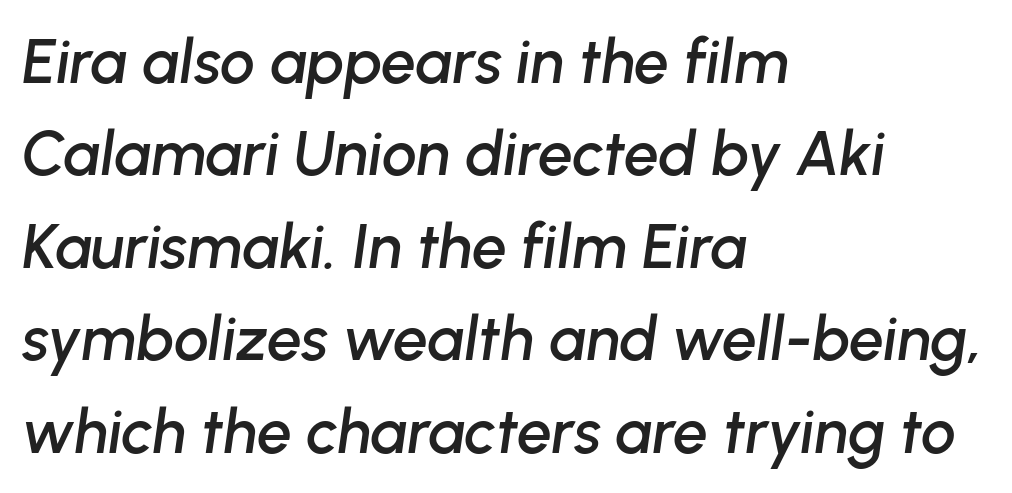
The image shows 62 px text type, italic (leaning right); set left-aligned, normal line spacing (1.49x), normal letter spacing, not underlined; low stroke contrast and a medium x-height.
